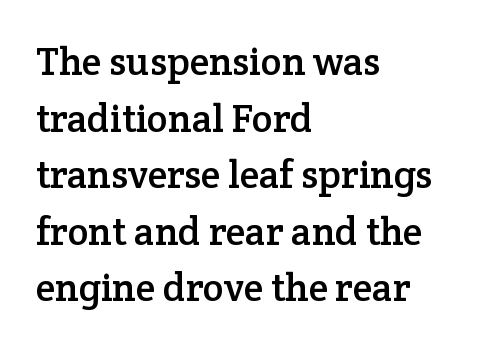
Teacher's note: observe the even left margin — that is flush-left alignment. It's the straight-up-and-down kind of type. Do the characters align in a grid? No, the font is proportional. Rule under the text: the space is simply empty.
